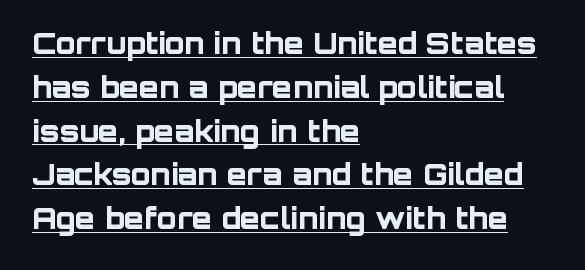
The passage shown stacks its lines at a standard gap. This is underlined copy, the kind a proofreader might mark for attention. The letters are bold, with thick, heavy strokes. The letters stand upright; this is a roman face.
